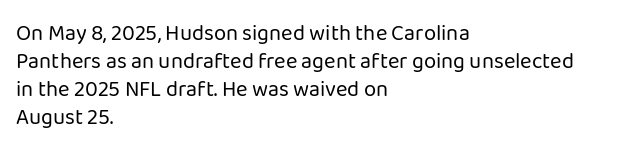
{"italic": "no", "bold": "no", "underline": "no", "align": "left", "line_spacing": "normal", "line_spacing_ratio": 1.28, "letter_spacing": "normal", "letter_spacing_em": 0.0, "glyph_px": 22}
